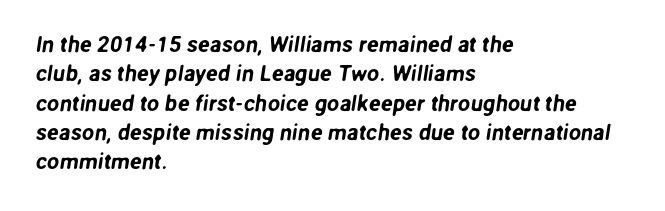
{"underline": "no", "align": "left", "line_spacing": "normal", "line_spacing_ratio": 1.33, "letter_spacing": "normal", "letter_spacing_em": 0.0, "glyph_px": 22}
